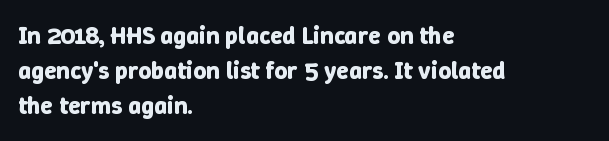
Here the glyphs are tracked normally, forming tight word shapes. Posture: upright roman. Plain, unruled lines of type. Leading matches the norm, producing a regular column.
